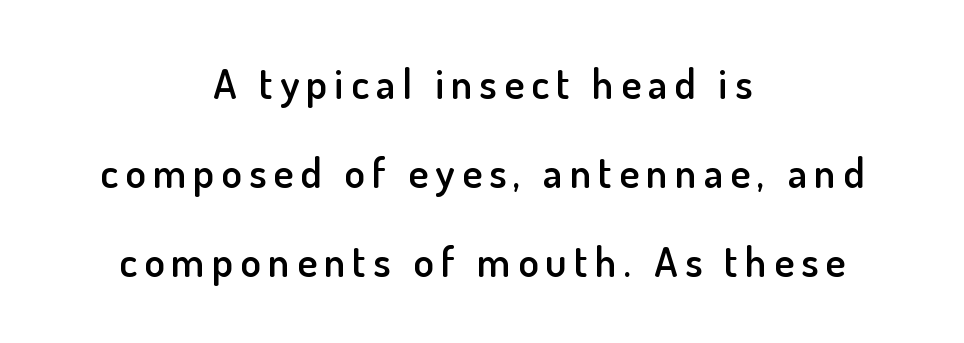
These lines stand farther apart than default settings would place them. Every letter is mildly thick-stroked: semibold rather than bold. Think of a printed novel: that variable character pitch is what you see here. The lines are quadded center. Letters rest on an invisible, unmarked baseline. No italicization has been applied; the sample stays upright.
